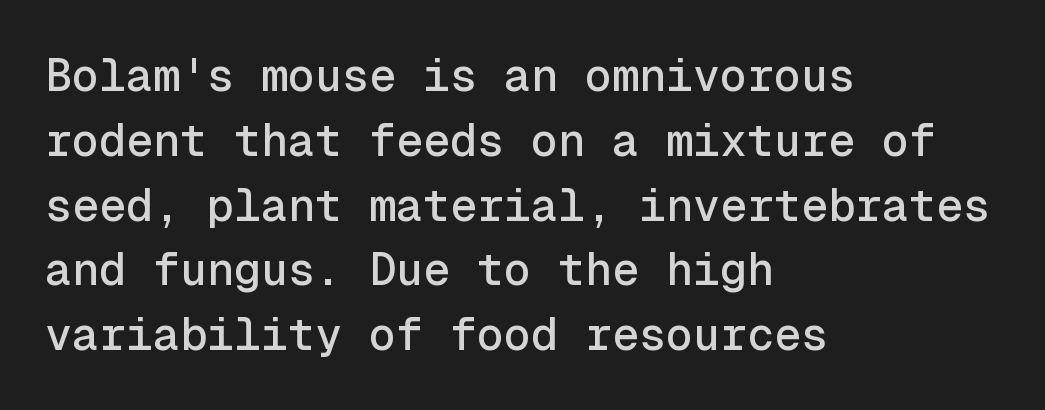
{"serif": "no", "italic": "no", "width": "normal", "x_height": "medium", "monospaced": "yes", "underline": "no", "align": "left", "line_spacing": "normal", "line_spacing_ratio": 1.44, "letter_spacing": "normal", "letter_spacing_em": 0.0, "glyph_px": 45}
